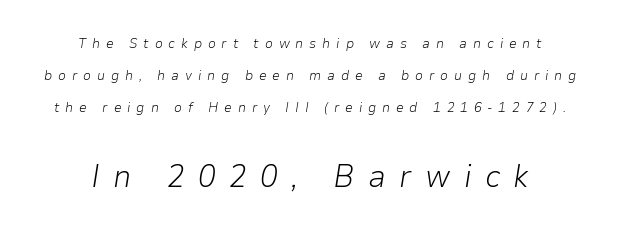
Teacher's note: observe the equal gaps on both sides — that is centered alignment. Here the designer chose a conventional face with non-uniform glyph widths. Underlining? Definitely not there. The font is comparable to plain body text, perhaps lighter. Each word looks stretched out because of the extra space between its letters.
